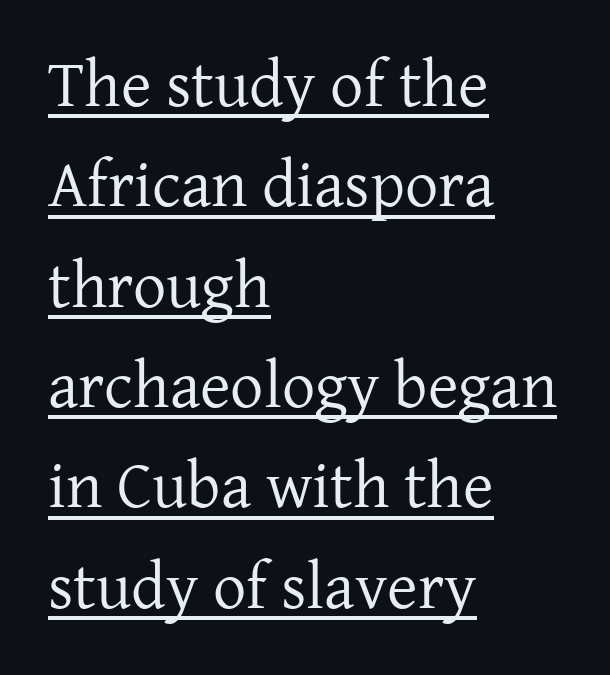
The image shows 66 px regular-weight serif type, upright; set left-aligned, normal line spacing (1.52x), normal letter spacing, underlined; low stroke contrast and a medium x-height.
